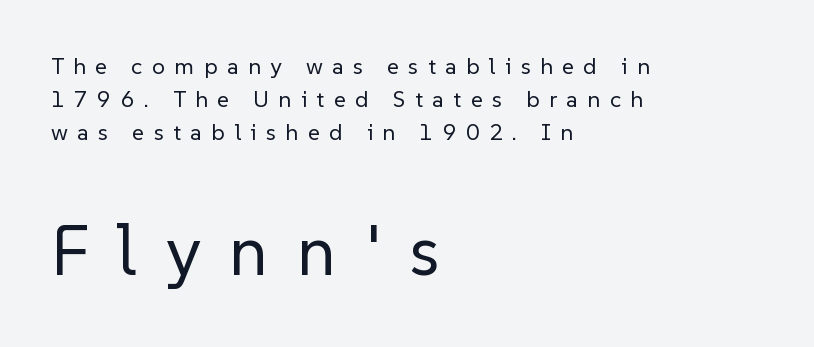
Q: Is the text bold? A: No.
Q: Is the text italic (slanted)? A: No, it is upright.
Q: Is the typeface a serif or a sans-serif typeface? A: Sans-serif.
Q: Is the text underlined? A: No.
Q: How is the paragraph aligned? A: Left-aligned.
Q: Is the spacing between letters normal or unusually wide? A: Unusually wide.
Q: Is the spacing between lines tight, normal or loose? A: Normal.
Q: Which block of text is set in a larger size, the first (top) or the second (bottom)? A: The second (bottom) one.
Q: Width (condensed, normal, or wide)? A: Normal.
Q: Stroke contrast? A: Low.
Q: x-height? A: Medium.
Q: Monospaced? A: No.
